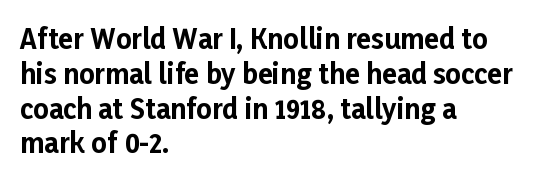
The words here are not underlined. Style check: upright. Typesetter's note: full bold, strokes at maximum text heaviness. Left-aligned paragraph, ragged on the right. One glance says typical: line gaps are just what's usual. Look at the tracking — it's just the regular setting, nothing added.
